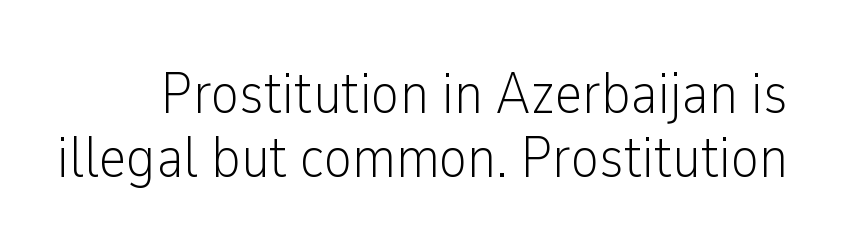
{"serif": "no", "italic": "no", "bold": "no", "weight": "light", "width": "condensed", "stroke_contrast": "low", "x_height": "medium", "monospaced": "no", "underline": "no", "line_spacing": "tight", "line_spacing_ratio": 1.08, "letter_spacing": "normal", "letter_spacing_em": 0.0, "glyph_px": 59}
